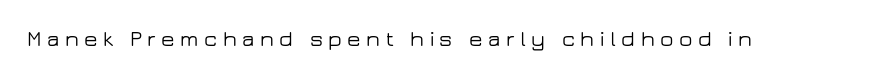
Q: Is the text italic (slanted)? A: No, it is upright.
Q: Is the text underlined? A: No.
Q: Is the spacing between letters normal or unusually wide? A: Unusually wide.
